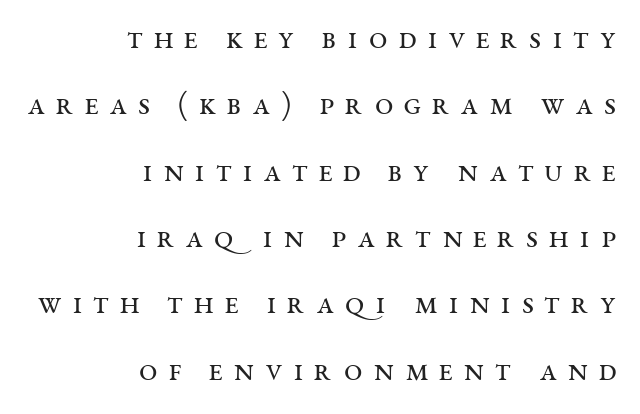
{"serif": "yes", "italic": "no", "bold": "no", "weight": "regular", "width": "wide", "stroke_contrast": "medium", "x_height": "large", "monospaced": "no", "underline": "no", "align": "right", "line_spacing": "loose", "line_spacing_ratio": 2.01, "letter_spacing": "wide", "letter_spacing_em": 0.32, "glyph_px": 33}
